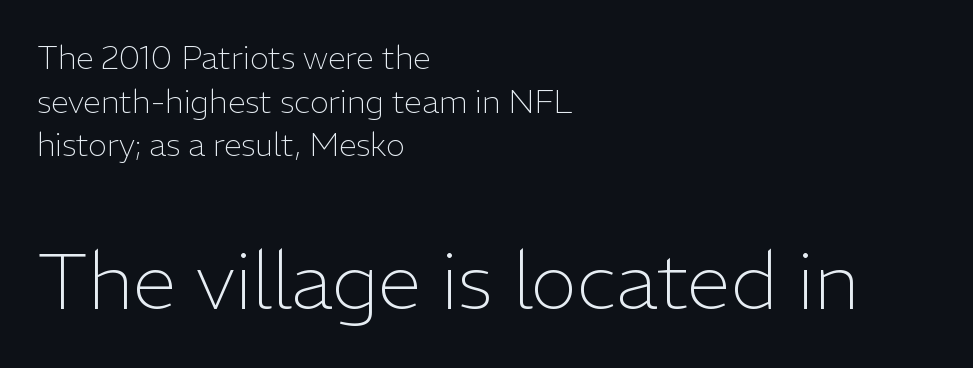
{"serif": "no", "italic": "no", "bold": "no", "weight": "light", "width": "normal", "stroke_contrast": "low", "x_height": "medium", "monospaced": "no", "underline": "no", "align": "left", "line_spacing": "normal", "line_spacing_ratio": 1.36, "letter_spacing": "normal", "letter_spacing_em": 0.0, "larger_block": "second", "size_ratio": 2.47, "glyph_px": 79}
